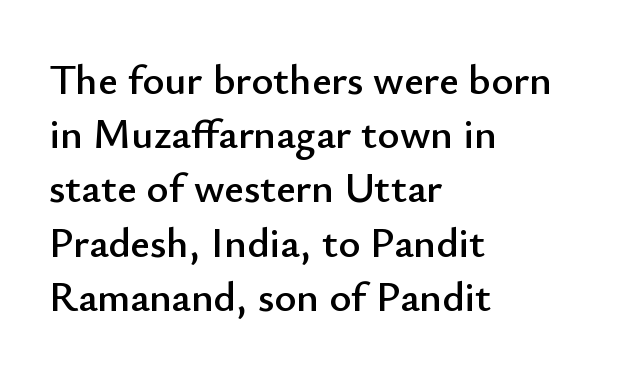
The image shows 42 px sans-serif type, upright; set left-aligned, normal line spacing (1.29x), normal letter spacing, not underlined; low stroke contrast and a small x-height.
